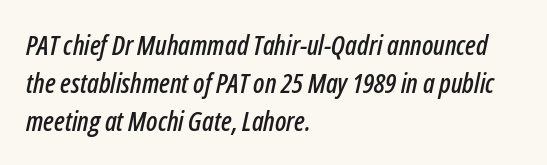
{"italic": "yes", "lean": "right", "slant_degrees": 12, "underline": "no", "align": "left", "line_spacing": "normal", "line_spacing_ratio": 1.4, "letter_spacing": "normal", "letter_spacing_em": 0.0, "glyph_px": 27}
